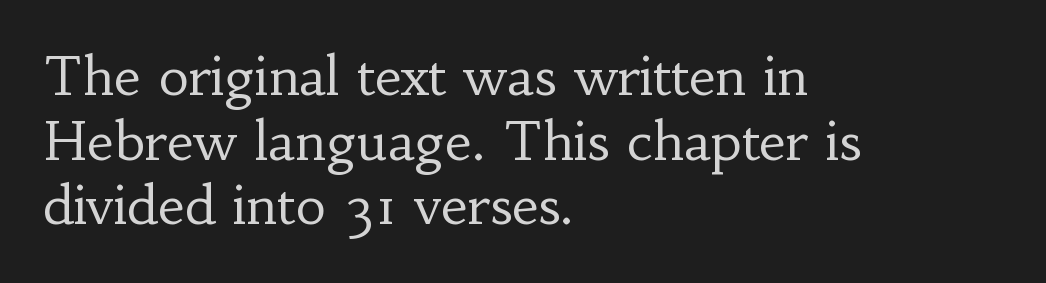
The image shows 53 px regular-weight serif type, upright; set left-aligned, line spacing 1.22x, normal letter spacing, not underlined; low stroke contrast and a small x-height.
